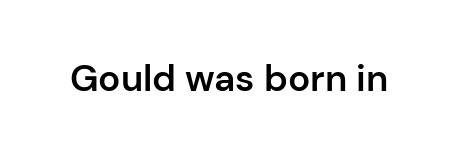
Q: Is the text bold? A: Semi-bold.
Q: Is the text italic (slanted)? A: No, it is upright.
Q: Is the typeface a serif or a sans-serif typeface? A: Sans-serif.
Q: Is the text underlined? A: No.
Q: Is the spacing between letters normal or unusually wide? A: Normal.
Q: Width (condensed, normal, or wide)? A: Normal.
Q: Stroke contrast? A: Low.
Q: x-height? A: Medium.
Q: Monospaced? A: No.
